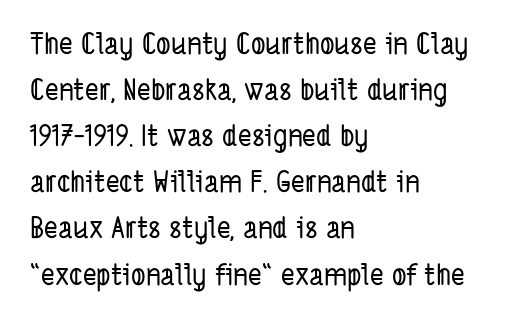
This rendering leaves character spacing at its baseline value. Layout note: lines flush left. Reading down the column, the eye jumps a familiar distance to each next line. Nobody drew a line under any word here. This sample has the flowing, uneven cadence of proportional lettering.
